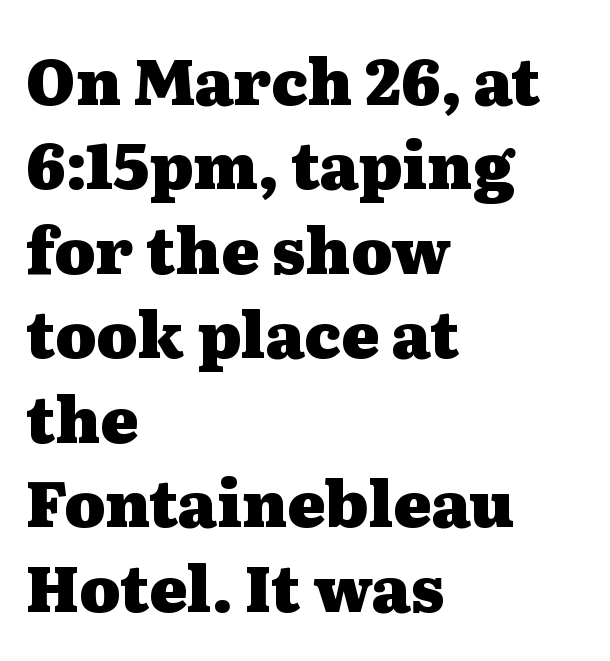
{"serif": "yes", "italic": "no", "bold": "yes", "weight": "heavy", "width": "wide", "stroke_contrast": "medium", "x_height": "medium", "monospaced": "no", "underline": "no", "align": "left", "line_spacing": "normal", "line_spacing_ratio": 1.34, "letter_spacing": "normal", "letter_spacing_em": 0.0, "glyph_px": 63}
